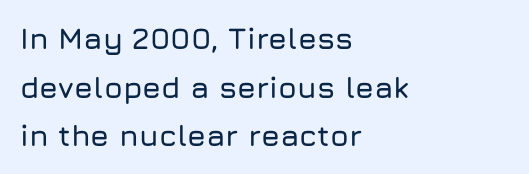
{"serif": "no", "italic": "no", "width": "normal", "stroke_contrast": "low", "x_height": "medium", "monospaced": "no", "underline": "no", "align": "left", "line_spacing": "normal", "line_spacing_ratio": 1.62, "letter_spacing": "normal", "letter_spacing_em": 0.0, "glyph_px": 30}
